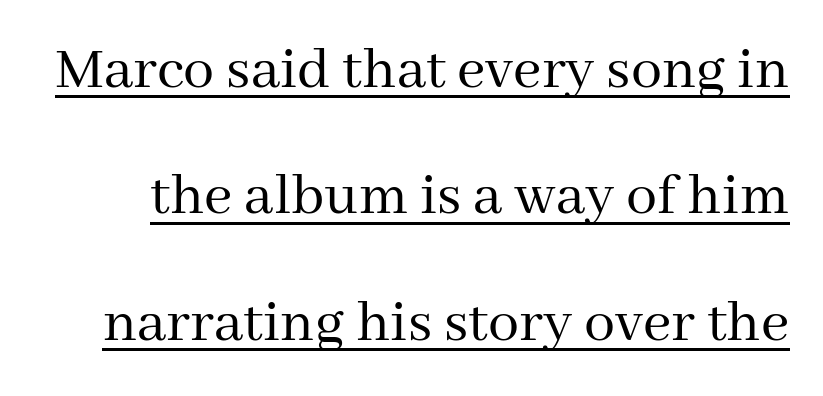
The image shows 62 px regular-weight serif type, upright; set loose line spacing (2.04x), normal letter spacing, underlined; medium stroke contrast and a medium x-height.
